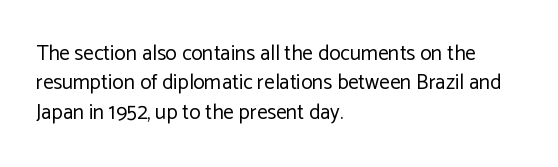
A clean baseline with only descenders dipping below it. If you drew a line through each stem, it would be perfectly vertical. Honestly, the row spacing looks completely unremarkable. Is this a heavy cut? Hardly; it is regular or lighter.
